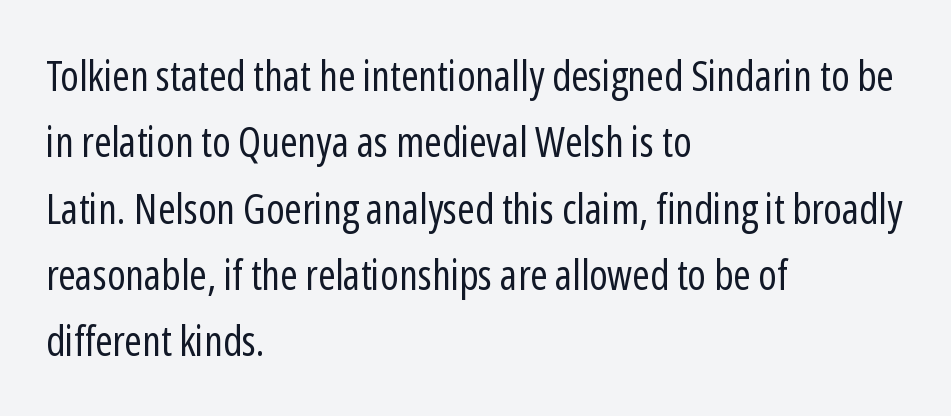
To sum up the face: it is a sans, with no serifs. Does the leading feel generous? No, just average. The glyphs are unaccompanied by any horizontal stroke below them. No extra ink here — the face is not bold. Line beginnings align vertically; line endings do not.
